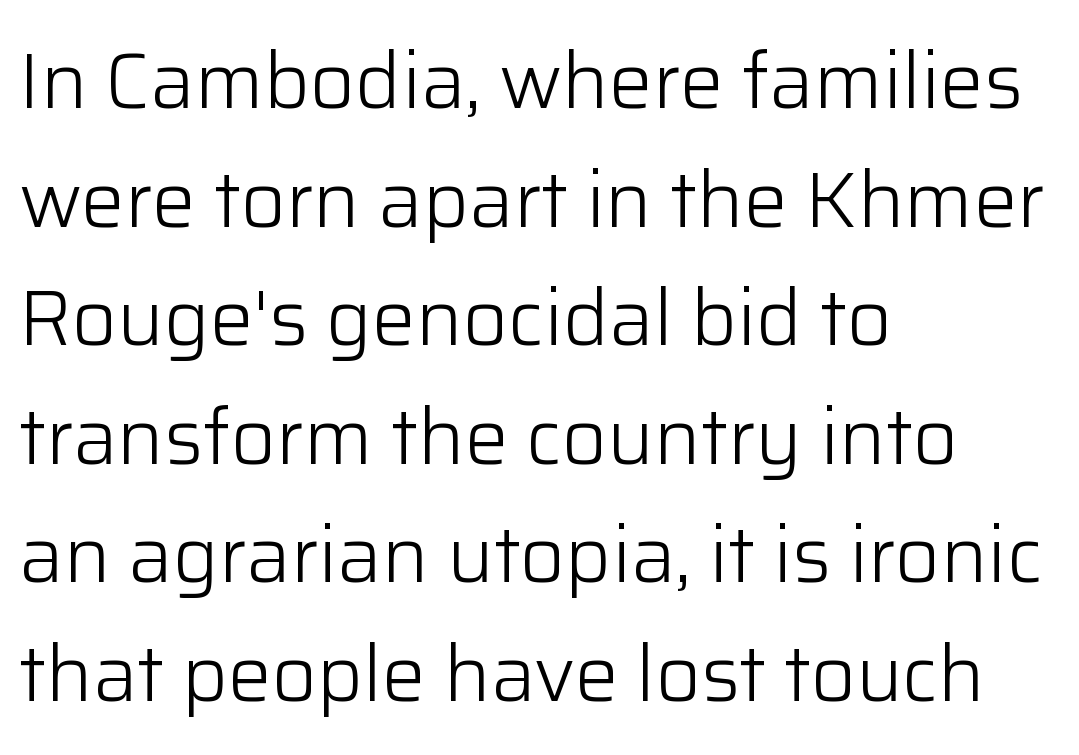
Plain, unruled lines of type. Is the letter spacing exaggerated? No — it looks like the ordinary default. Weight: in the light-to-regular range. Vertical spacing — default. Serif or sans? Sans — the stroke terminals are bare.
